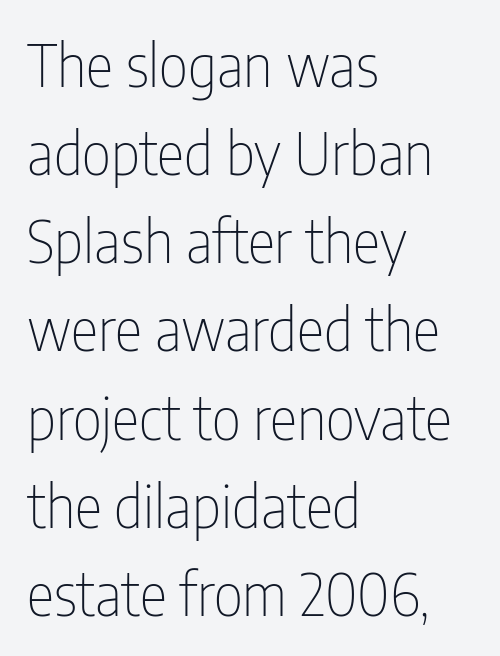
Q: Is the text bold? A: No.
Q: Is the text italic (slanted)? A: No, it is upright.
Q: Is the typeface a serif or a sans-serif typeface? A: Sans-serif.
Q: Is the text underlined? A: No.
Q: How is the paragraph aligned? A: Left-aligned.
Q: Is the spacing between letters normal or unusually wide? A: Normal.
Q: Is the spacing between lines tight, normal or loose? A: Normal.
Q: Width (condensed, normal, or wide)? A: Condensed.
Q: Stroke contrast? A: Low.
Q: x-height? A: Medium.
Q: Monospaced? A: No.
